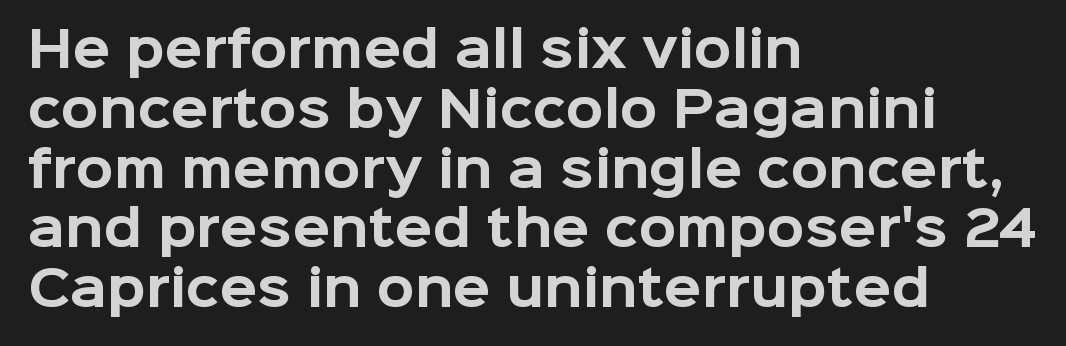
Serif or sans? Sans — the stroke terminals are bare. Honestly, there is no underline to notice here at all. Inter-character spacing is left at the font's built-in metrics. The passage is arranged the way most books set body copy — flush left. Vertical strokes here are truly vertical.
